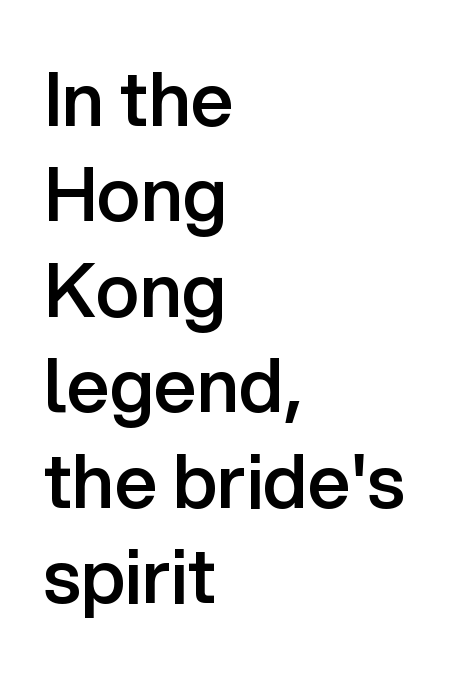
{"serif": "no", "italic": "no", "bold": "semi", "weight": "semibold", "width": "normal", "stroke_contrast": "low", "x_height": "medium", "monospaced": "no", "underline": "no", "align": "left", "line_spacing": "normal", "line_spacing_ratio": 1.29, "letter_spacing": "normal", "letter_spacing_em": 0.0, "glyph_px": 74}
